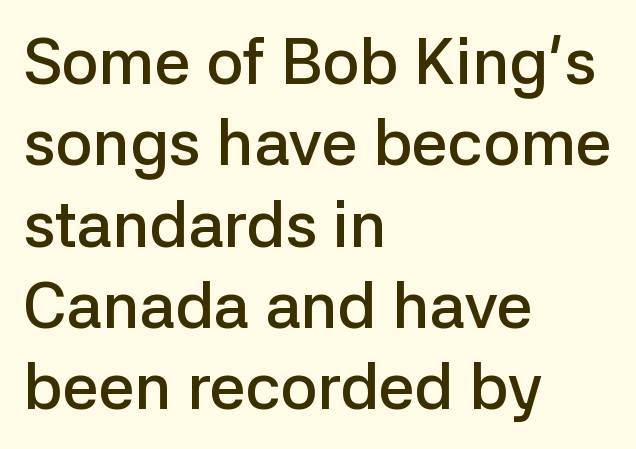
Q: Is the text bold? A: Semi-bold.
Q: Is the text italic (slanted)? A: No, it is upright.
Q: Is the typeface a serif or a sans-serif typeface? A: Sans-serif.
Q: Is the text underlined? A: No.
Q: How is the paragraph aligned? A: Left-aligned.
Q: Is the spacing between letters normal or unusually wide? A: Normal.
Q: Is the spacing between lines tight, normal or loose? A: Normal.
Q: Width (condensed, normal, or wide)? A: Normal.
Q: Stroke contrast? A: Low.
Q: x-height? A: Medium.
Q: Monospaced? A: No.
